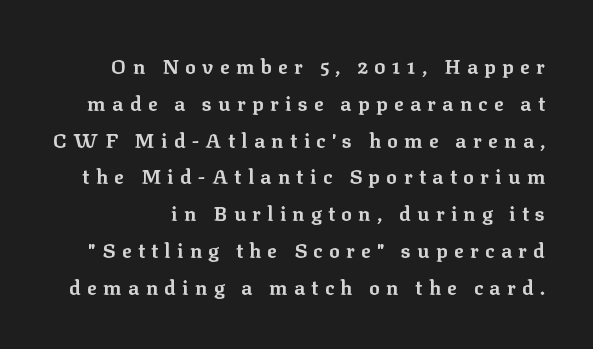
The image shows 20 px bold type, upright; set line spacing 1.84x, unusually wide letter spacing (+0.32 em), not underlined.
